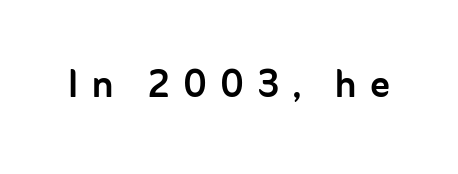
When letters stand straight like this, we call the style roman or upright. There is plenty of visible air inserted between adjacent glyphs. The glyphs in this specimen are sans serif. The face used here is proportionally spaced, like ordinary book or web type. Check under the words: just untouched page.
